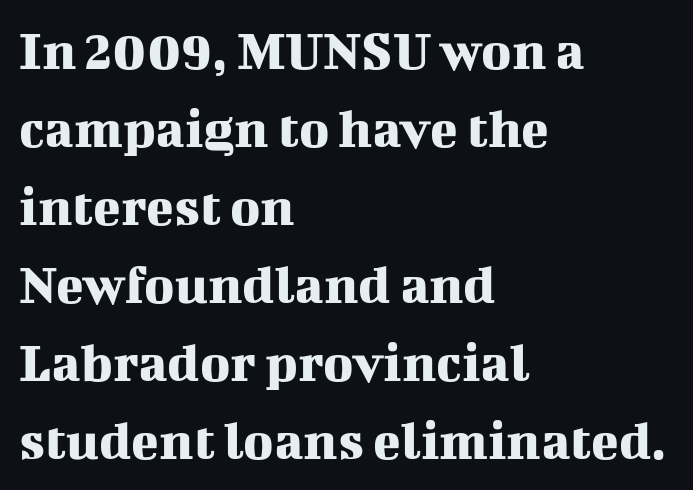
The image shows 57 px serif type, upright; set left-aligned, normal line spacing (1.37x), normal letter spacing, not underlined; medium stroke contrast and a medium x-height.
